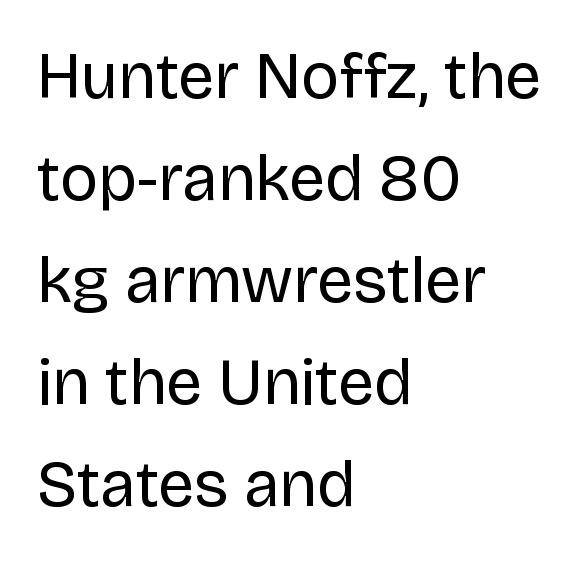
Q: Is the text bold? A: No.
Q: Is the text italic (slanted)? A: No, it is upright.
Q: Is the typeface a serif or a sans-serif typeface? A: Sans-serif.
Q: Is the text underlined? A: No.
Q: How is the paragraph aligned? A: Left-aligned.
Q: Is the spacing between letters normal or unusually wide? A: Normal.
Q: Is the spacing between lines tight, normal or loose? A: Normal.
Q: Width (condensed, normal, or wide)? A: Normal.
Q: Stroke contrast? A: Low.
Q: x-height? A: Large.
Q: Monospaced? A: No.
